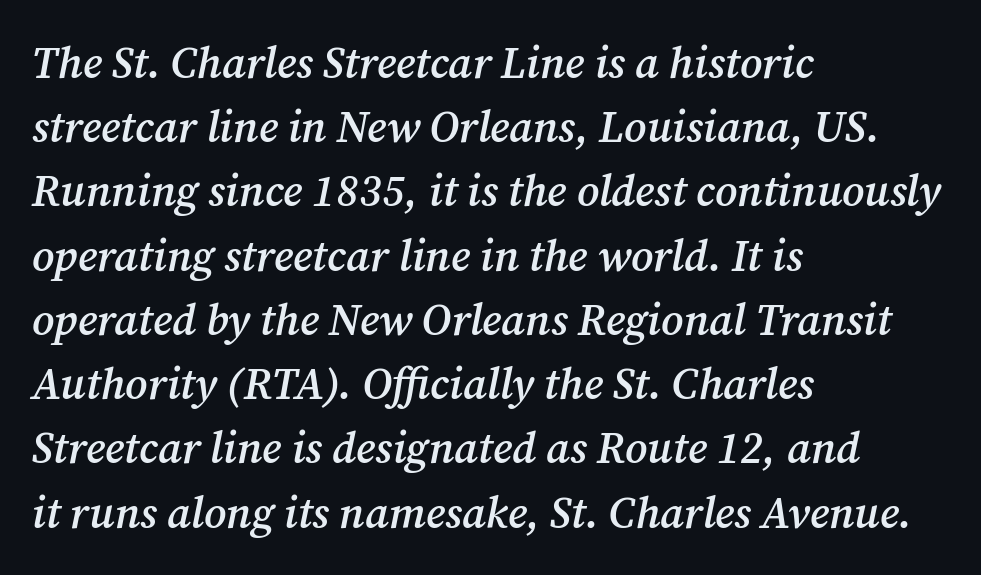
This sample has the flowing, uneven cadence of proportional lettering. No extra tracking has been applied to these lines. In terms of posture, this sample is oblique. Unmarked baselines from the first word to the last. One glance says typical: line gaps are just what's usual. The ragged edge is on the right, which tells us the setting is flush left.
